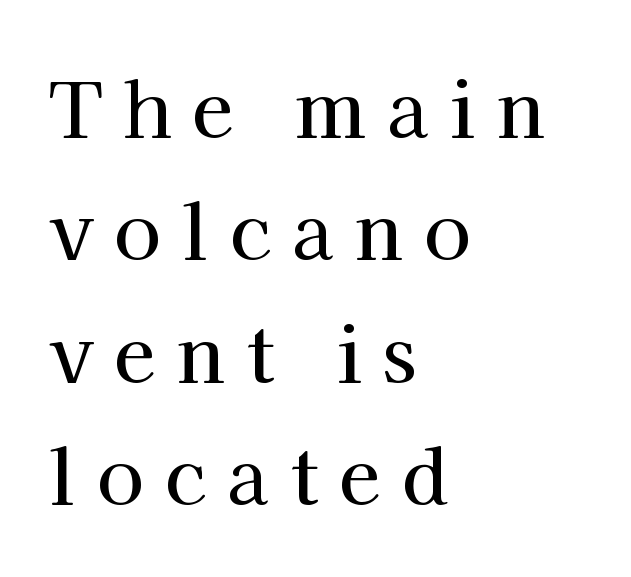
The image shows 76 px serif type, upright; set left-aligned, normal line spacing (1.61x), unusually wide letter spacing (+0.28 em), not underlined; high stroke contrast and a medium x-height.
